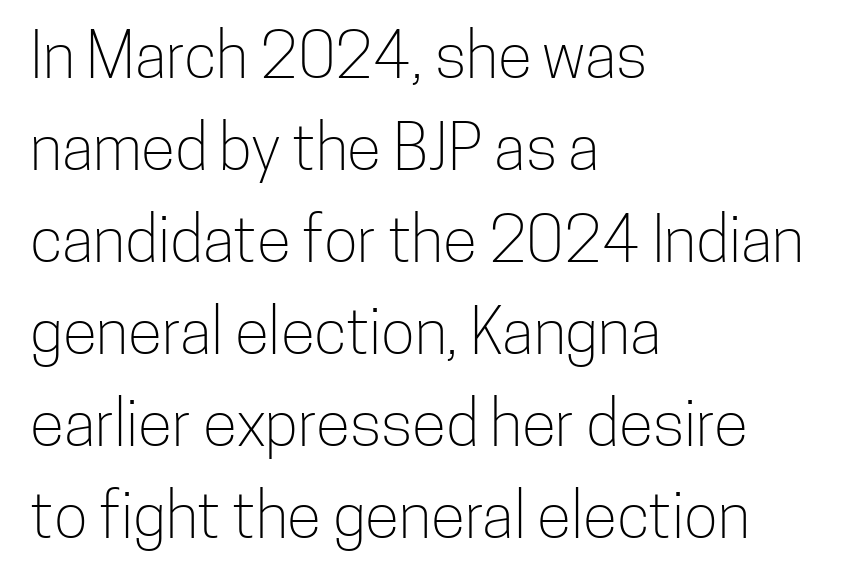
Q: Is the text bold? A: No.
Q: Is the text italic (slanted)? A: No, it is upright.
Q: Is the typeface a serif or a sans-serif typeface? A: Sans-serif.
Q: Is the text underlined? A: No.
Q: How is the paragraph aligned? A: Left-aligned.
Q: Is the spacing between letters normal or unusually wide? A: Normal.
Q: Is the spacing between lines tight, normal or loose? A: Normal.
Q: Width (condensed, normal, or wide)? A: Condensed.
Q: Stroke contrast? A: Low.
Q: x-height? A: Medium.
Q: Monospaced? A: No.
